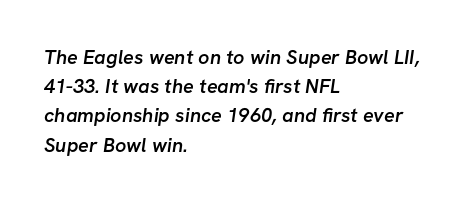
{"bold": "semi", "underline": "no", "align": "left", "line_spacing": "normal", "line_spacing_ratio": 1.46, "letter_spacing": "normal", "letter_spacing_em": 0.0, "glyph_px": 20}
